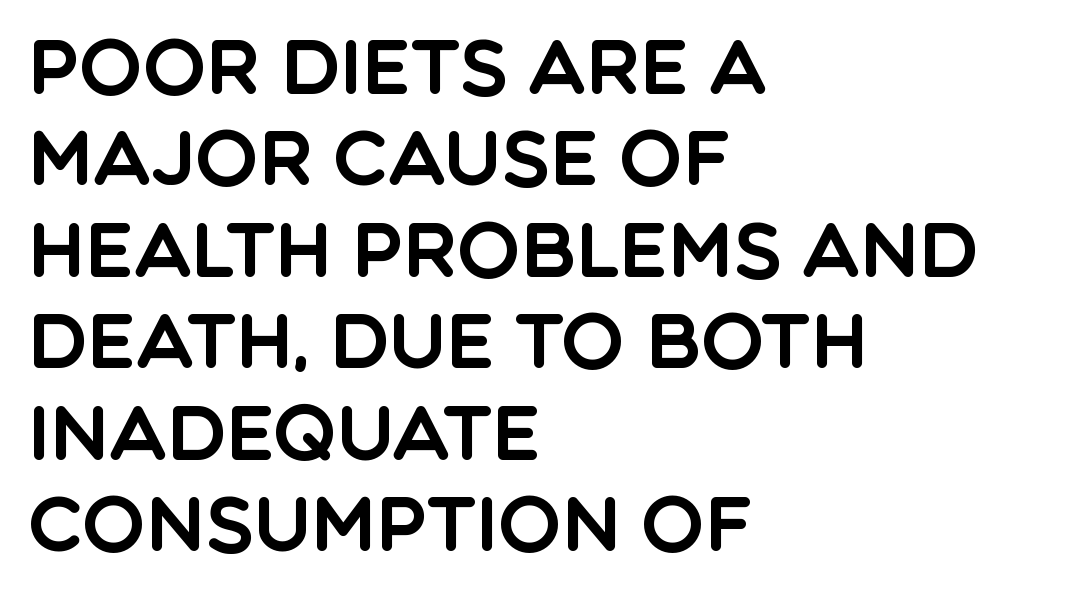
The image shows 75 px sans-serif type, upright; set left-aligned, line spacing 1.22x, normal letter spacing, not underlined; a large x-height.
